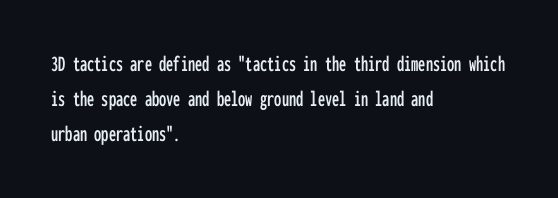
The image shows 23 px text type, upright; set left-aligned, normal line spacing (1.53x), normal letter spacing, not underlined.
